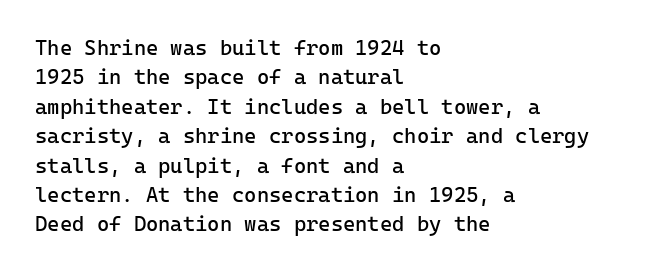
A clean baseline with only descenders dipping below it. If you drew a line through each stem, it would be perfectly vertical. Honestly, the row spacing looks completely unremarkable. Is this a heavy cut? Hardly; it is regular or lighter.
